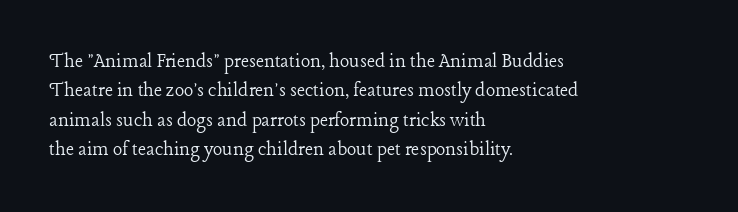
Q: Is the text bold? A: No.
Q: Is the text italic (slanted)? A: No, it is upright.
Q: Is the text underlined? A: No.
Q: How is the paragraph aligned? A: Left-aligned.
Q: Is the spacing between letters normal or unusually wide? A: Normal.
Q: Is the spacing between lines tight, normal or loose? A: Normal.
